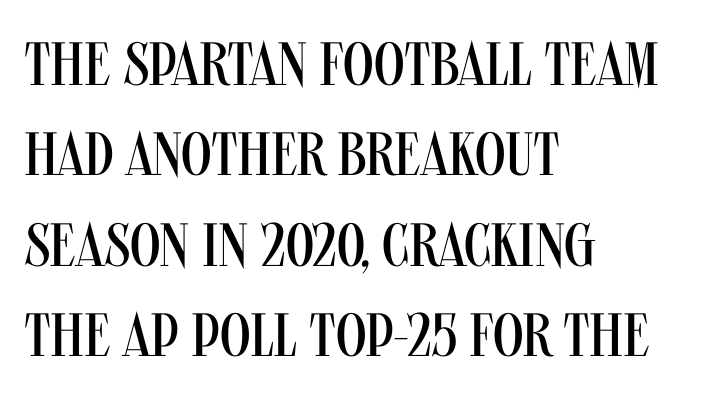
The image shows 61 px regular-weight, condensed sans-serif type, upright; set left-aligned, normal line spacing (1.48x), normal letter spacing, not underlined; medium stroke contrast and a large x-height.
